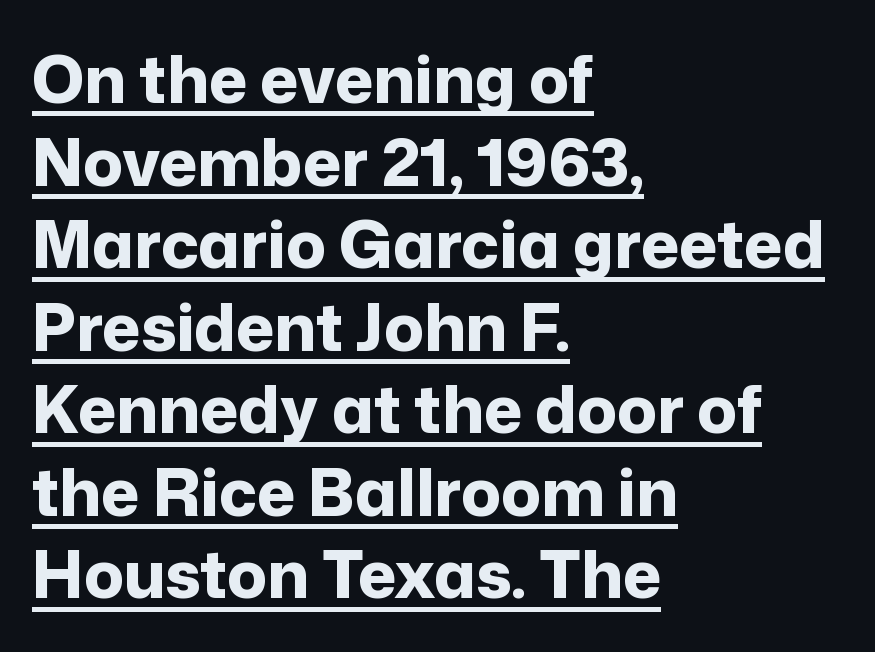
Q: Is the text bold? A: Yes.
Q: Is the text italic (slanted)? A: No, it is upright.
Q: Is the typeface a serif or a sans-serif typeface? A: Sans-serif.
Q: Is the text underlined? A: Yes.
Q: How is the paragraph aligned? A: Left-aligned.
Q: Is the spacing between letters normal or unusually wide? A: Normal.
Q: Is the spacing between lines tight, normal or loose? A: Normal.
Q: Width (condensed, normal, or wide)? A: Normal.
Q: Stroke contrast? A: Low.
Q: x-height? A: Medium.
Q: Monospaced? A: No.
